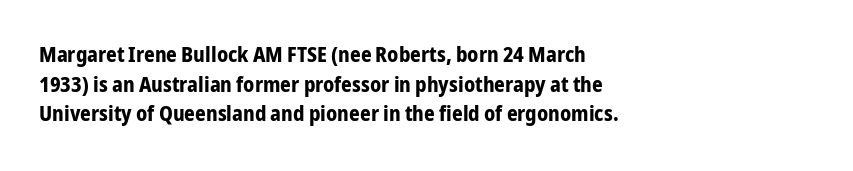
Q: Is the text bold? A: Yes.
Q: Is the text italic (slanted)? A: No, it is upright.
Q: Is the text underlined? A: No.
Q: How is the paragraph aligned? A: Left-aligned.
Q: Is the spacing between letters normal or unusually wide? A: Normal.
Q: Is the spacing between lines tight, normal or loose? A: Normal.
